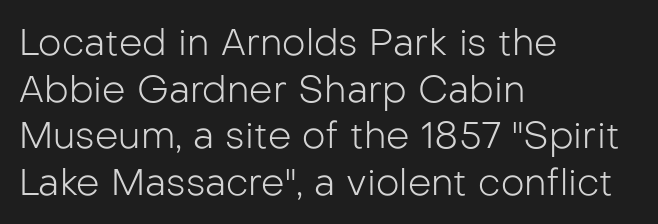
A typesetter would label this face a sans. Here the designer chose a conventional face with non-uniform glyph widths. Summary of vertical rhythm: regular, with standard interline spacing. Stems here are at most as thick as an everyday book face. Posture: straight, roman, zero tilt.
